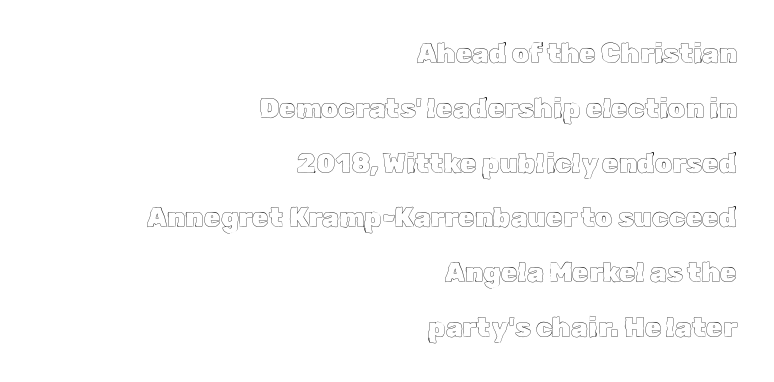
The image shows 27 px text type, upright; set right-aligned, loose line spacing (2.03x), normal letter spacing, not underlined.
